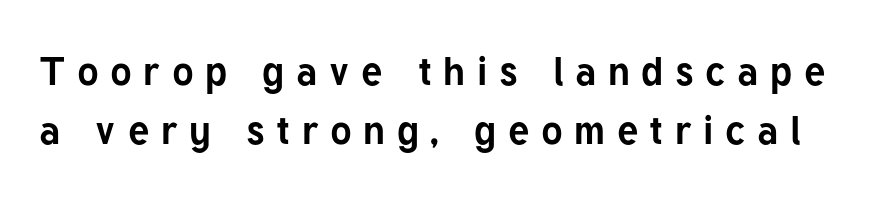
The image shows 40 px bold sans-serif type, upright; set normal line spacing (1.48x), unusually wide letter spacing (+0.29 em), not underlined; low stroke contrast and a medium x-height.
